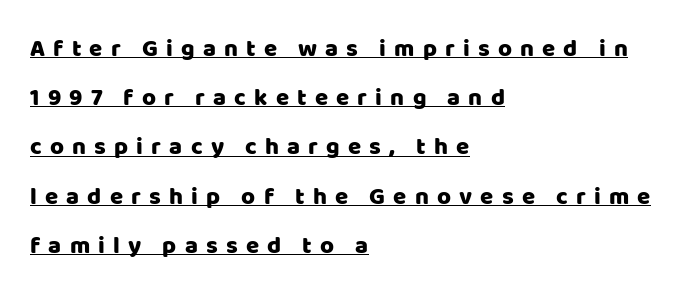
The space between consecutive lines is lavish. A continuous stroke trails under the words, as in a hyperlink. Nope, not italic — everything's standing straight. Notice how the passage keeps a crisp vertical edge on the left only.
